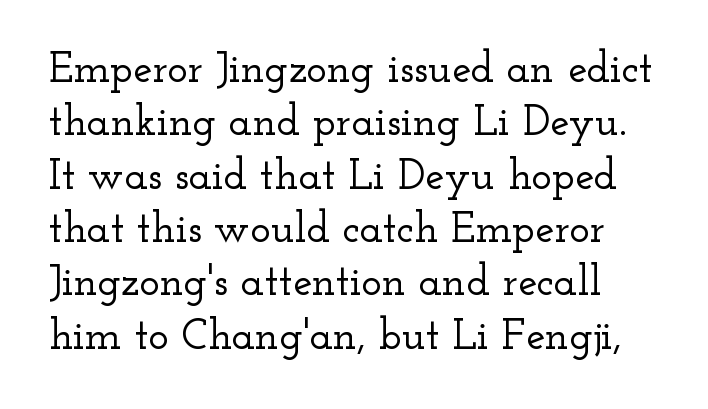
The image shows 43 px wide serif type, upright; set line spacing 1.24x, normal letter spacing, not underlined; low stroke contrast and a small x-height.
